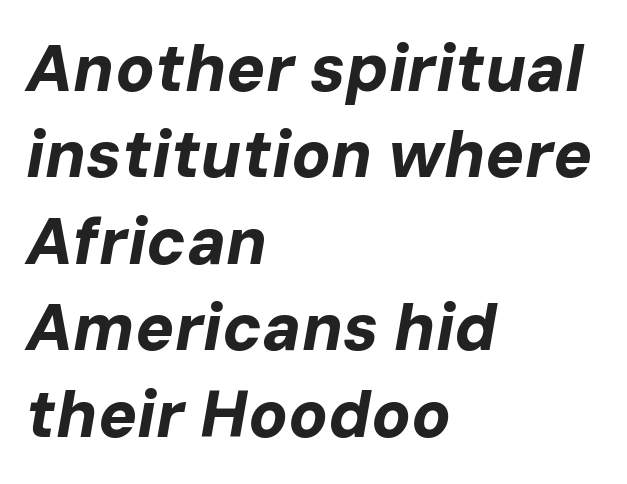
Italic: yes, the glyphs are oblique. Nobody touched the tracking dial on this one. The letters are bold, with thick, heavy strokes. The lines in this sample share a left origin and differ only in where they stop. You could not count columns in this text — the font is proportionally spaced.
